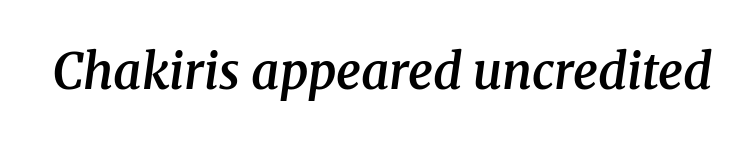
The image shows 49 px semibold serif type, italic (leaning right); set normal letter spacing, not underlined; medium stroke contrast and a medium x-height.
